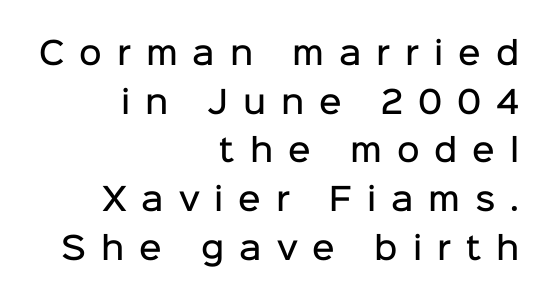
The image shows 31 px semibold sans-serif type, upright; set right-aligned, normal line spacing (1.57x), unusually wide letter spacing (+0.48 em), not underlined; low stroke contrast and a medium x-height.
